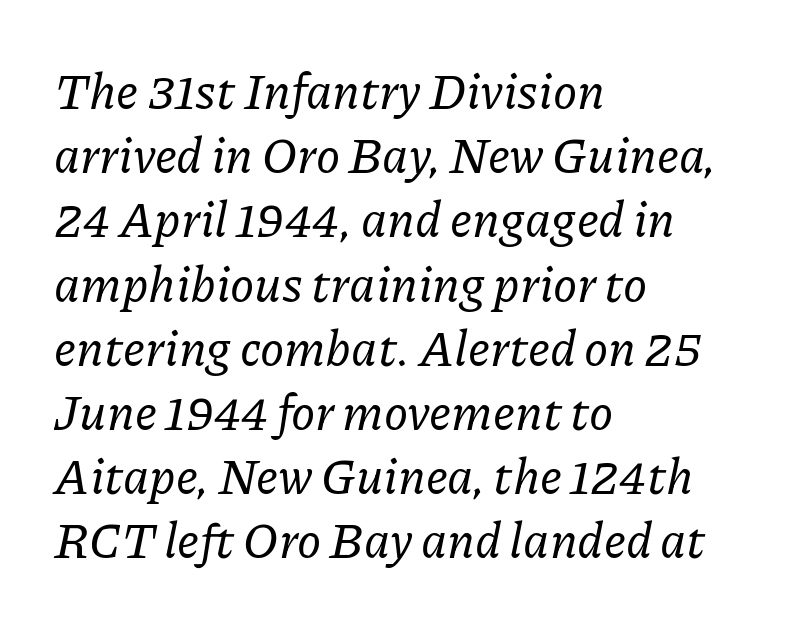
Yep, those are serifs on the letters. Words float on clear page, feet unadorned. How would I describe the line gaps? Plain and ordinary. Look at the tracking — it's just the regular setting, nothing added.
